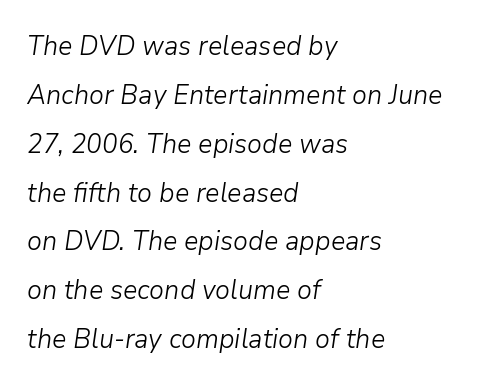
{"italic": "yes", "lean": "right", "slant_degrees": 9, "bold": "no", "underline": "no", "align": "left", "line_spacing_ratio": 1.81, "letter_spacing": "normal", "letter_spacing_em": 0.0, "glyph_px": 27}
